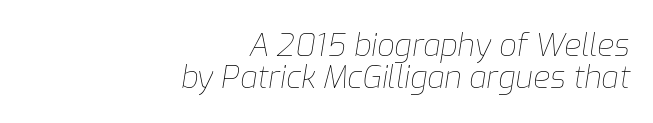
{"italic": "yes", "lean": "right", "slant_degrees": 9, "bold": "no", "weight": "thin", "width": "normal", "stroke_contrast": "low", "x_height": "medium", "monospaced": "no", "underline": "no", "align": "right", "line_spacing": "tight", "line_spacing_ratio": 1.02, "letter_spacing": "normal", "letter_spacing_em": 0.0, "glyph_px": 31}
